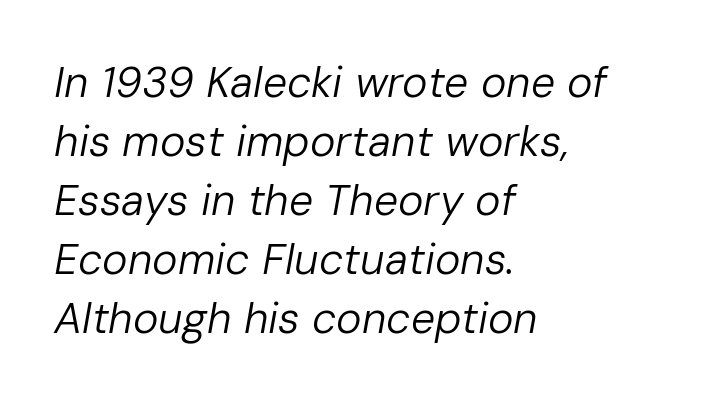
Stroke thickness stays within the range of a standard reading face or lighter. The passage shown is typed in a proportional face where columns would drift. What stands out about the letter spacing? Nothing — it is the standard amount. Line starts are locked; line ends wander.
